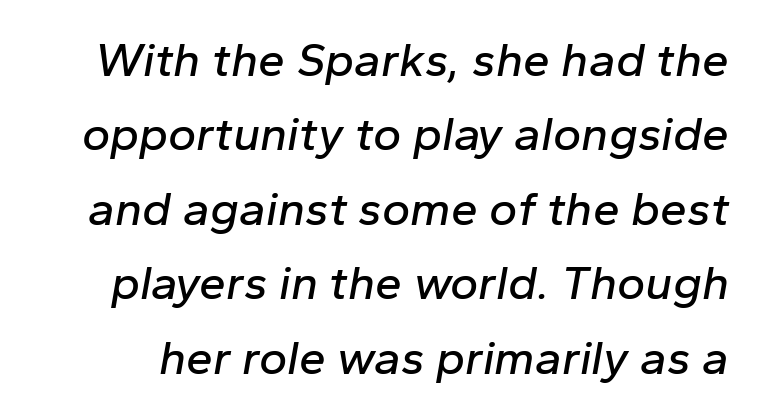
Rows of type keep a routine distance in the vertical direction. The face used here is proportionally spaced, like ordinary book or web type. This sample uses plain, unmodified letter spacing. An italicized treatment has been applied to the whole sample.
